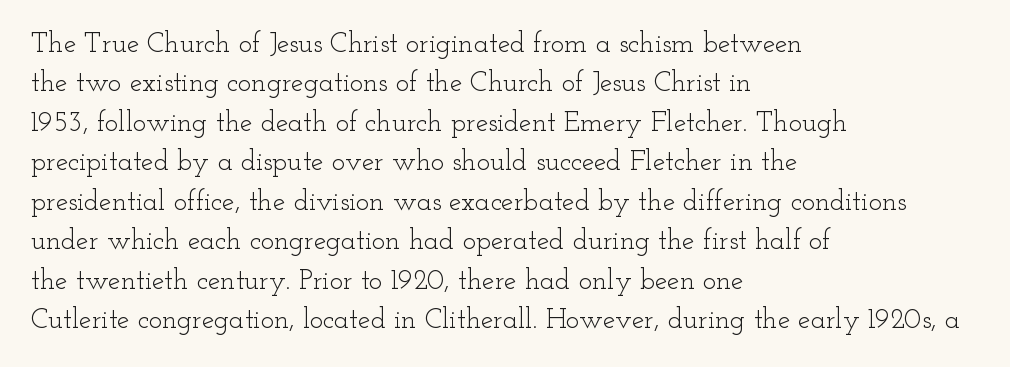
Q: Is the text bold? A: No.
Q: Is the text italic (slanted)? A: No, it is upright.
Q: Is the typeface a serif or a sans-serif typeface? A: Serif.
Q: Is the text underlined? A: No.
Q: How is the paragraph aligned? A: Left-aligned.
Q: Is the spacing between letters normal or unusually wide? A: Normal.
Q: Is the spacing between lines tight, normal or loose? A: Normal.
Q: Width (condensed, normal, or wide)? A: Wide.
Q: Stroke contrast? A: Low.
Q: x-height? A: Small.
Q: Monospaced? A: No.
